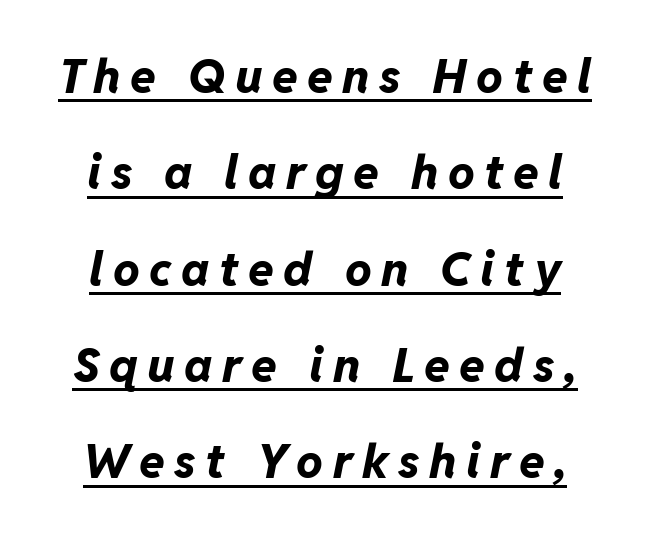
The face used here is proportionally spaced, like ordinary book or web type. Posture: slanted. Leading is clearly above the norm, producing a sparse column. The gaps between neighbouring characters are conspicuously large. Notice how thick the strokes are: this is what a full bold looks like.
